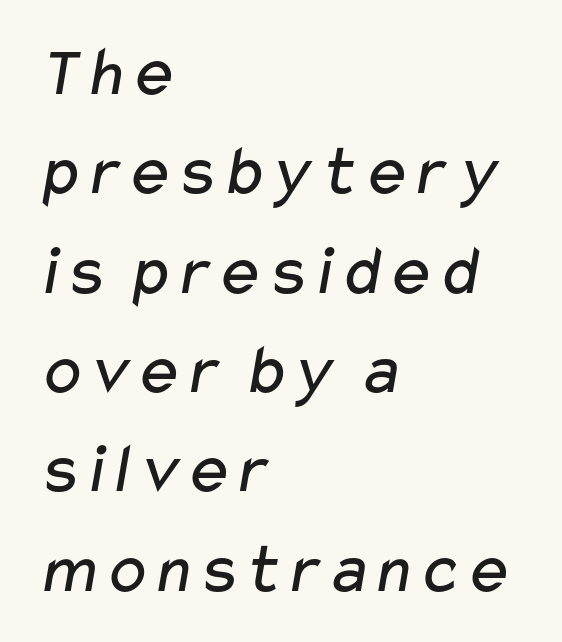
Q: Is the text bold? A: No.
Q: Is the typeface a serif or a sans-serif typeface? A: Sans-serif.
Q: Is the text underlined? A: No.
Q: How is the paragraph aligned? A: Left-aligned.
Q: Is the spacing between letters normal or unusually wide? A: Normal.
Q: Is the spacing between lines tight, normal or loose? A: Normal.
Q: Width (condensed, normal, or wide)? A: Wide.
Q: Stroke contrast? A: Low.
Q: x-height? A: Medium.
Q: Monospaced? A: No.
